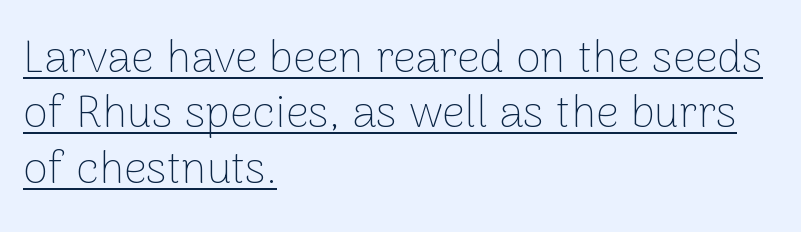
A rule runs beneath these lines of type. The designer went with a sans here, leaving each stem footless. Each word holds together tightly as a unit, with standard inter-letter gaps. Quick note: not italic, upright.
